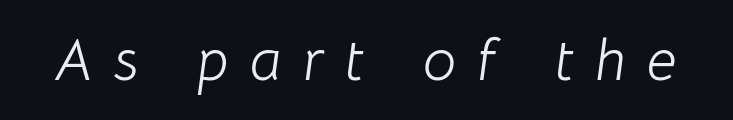
The image shows 59 px light type, italic (leaning right); set unusually wide letter spacing (+0.36 em), not underlined; low stroke contrast and a medium x-height.
